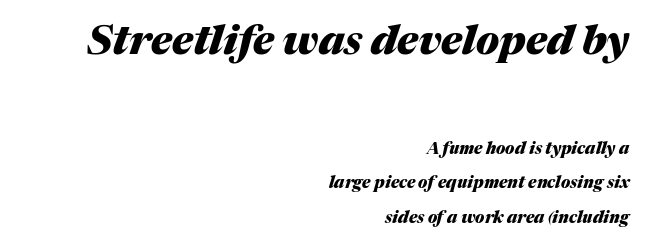
The image shows 40 px heavy type, italic (leaning right); set right-aligned, loose line spacing (2.15x), normal letter spacing, not underlined; the first (top) block is 2.5x larger; medium stroke contrast and a medium x-height.
